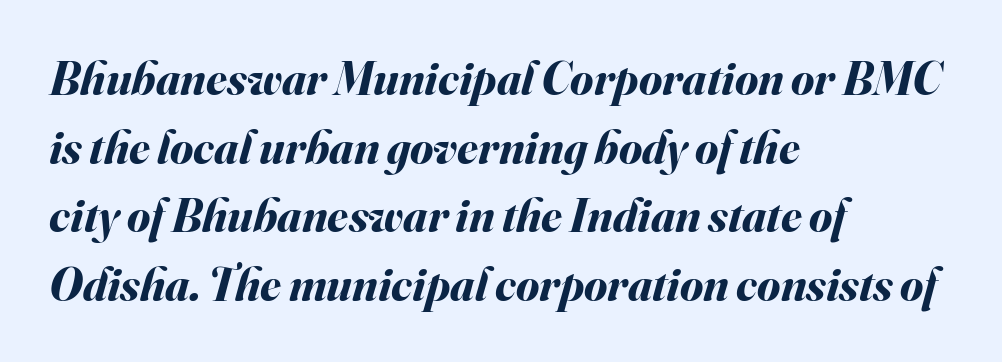
The whole block is typeset with a tilt. The space beneath each line is pristine and unruled. Think of a printed novel: that variable character pitch is what you see here. This sample keeps an unexceptional amount of space between lines. Left-aligned paragraph, ragged on the right.
